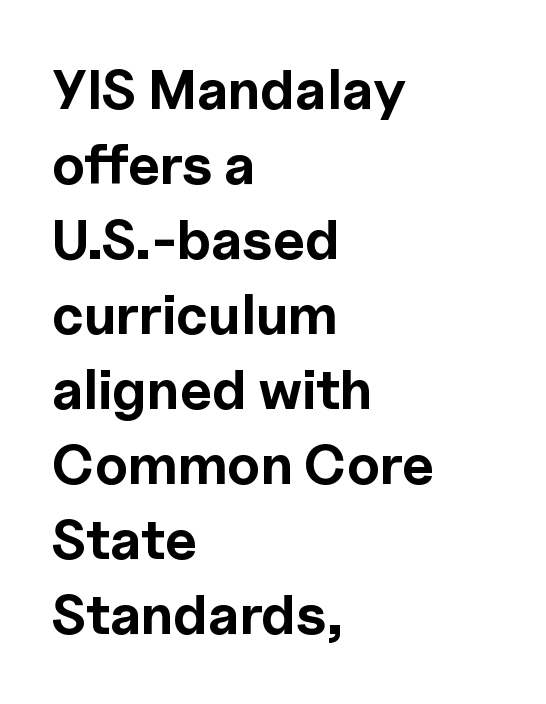
Baseline-to-baseline distance is the conventional proportion of letter height. Honestly, the letter spacing is just normal — you wouldn't notice it. Grotesque or geometric, the face here clearly has no serifs. Each glyph is drawn with heavy, bold strokes. One-word summary of the alignment: left. Descender tails drop into unmarked territory.
